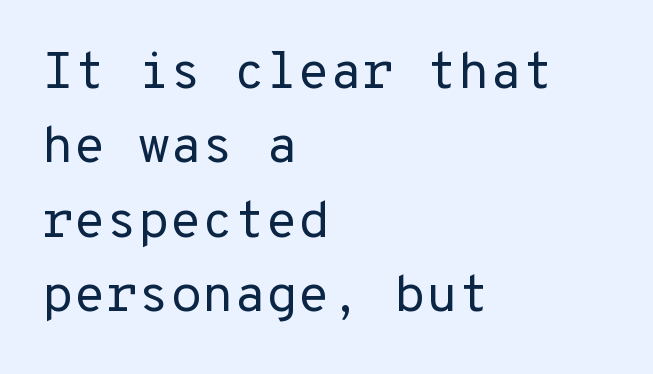
Clear beneath every line of the passage. The typeface chosen for these lines omits serifs. Short note: letters normally spaced. Italic: no, the glyphs are upright roman.
